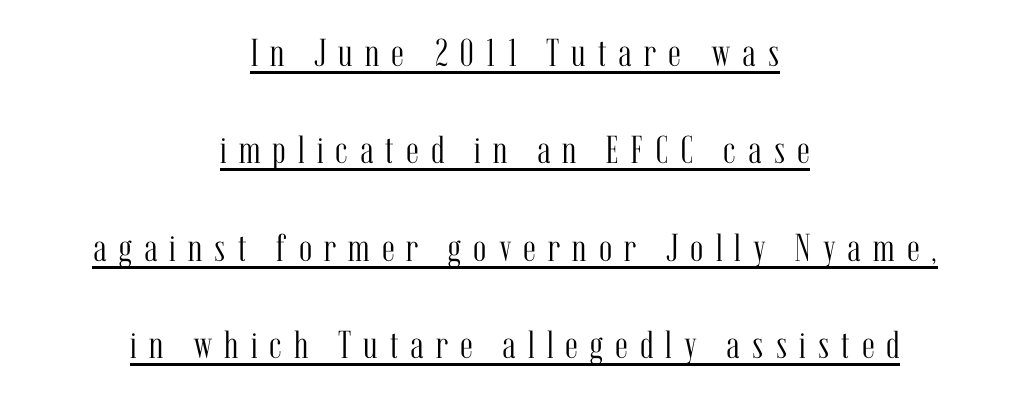
Regarding serifs, this sample has them. This rendering uses center alignment, leaving both contours irregular but symmetric. These lines stand farther apart than default settings would place them. Each stroke keeps to a modest, everyday thickness or less. A rule runs beneath these lines of type. The tracking jumps out immediately: characters are airy and widely separated.
